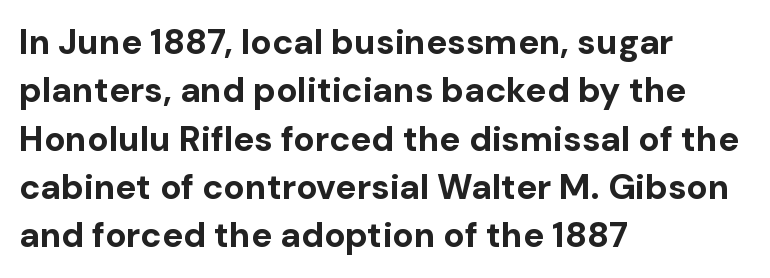
Every letter is thick-stroked: bold, no question. Quick note: underline off. The horizontal fit of the characters is conventional and even. This is the regular roman posture of the typeface. Leftover space on each line is placed entirely after the last word.
